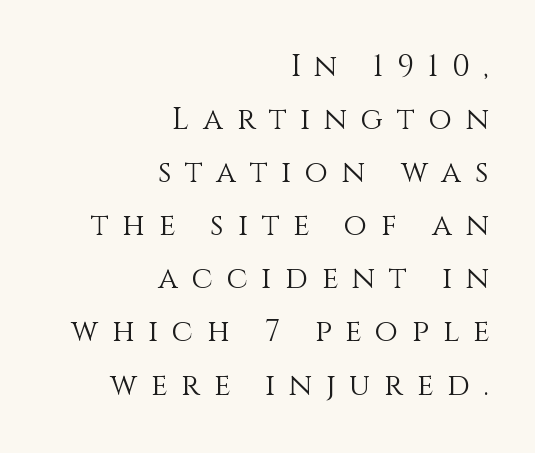
The image shows 30 px light type, upright; set right-aligned, line spacing 1.77x, unusually wide letter spacing (+0.46 em), not underlined; medium stroke contrast and a large x-height.
